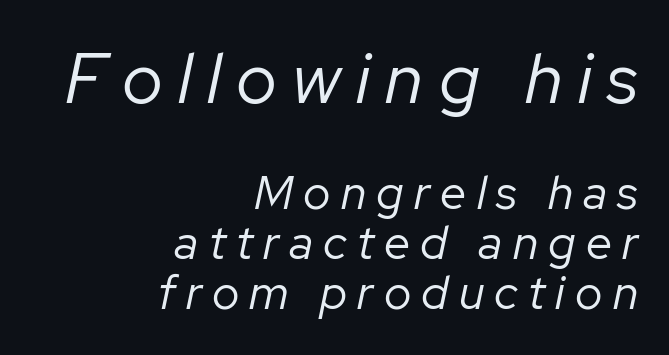
The lettering tilts uniformly, giving the passage an italic look. The strip under each line holds only bare page. Is the stroke heavy? The answer is a plain regular-or-lighter. A typesetter would call this leading minimal, almost set solid. Compared with a flush-left layout, this one pins lines to the opposite, right side.
